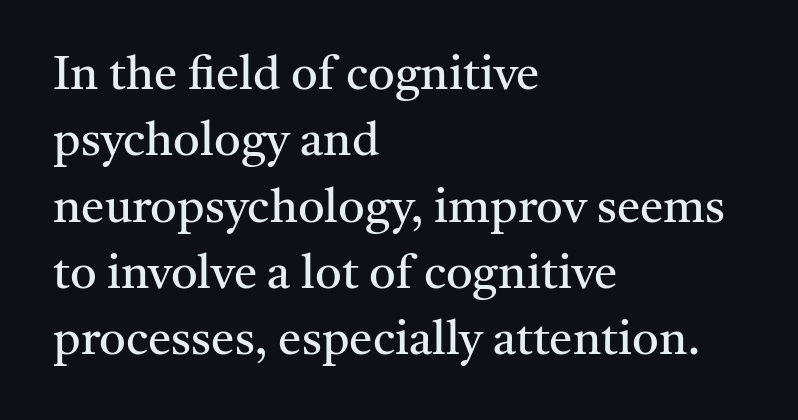
The gaps between neighbouring characters are ordinary and unremarkable. Does the type have serifs? Yes, each stem ends in a small foot. Spacing verdict: proportional, widths tailored to each character. Has an underline been added? It has not.
